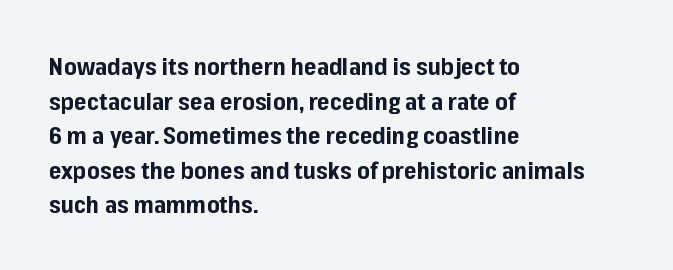
The image shows 24 px bold type, upright; set left-aligned, normal line spacing (1.44x), normal letter spacing, not underlined.
